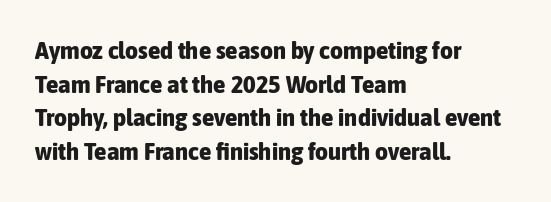
The image shows 25 px bold type, upright; set left-aligned, normal line spacing (1.35x), normal letter spacing, not underlined.
